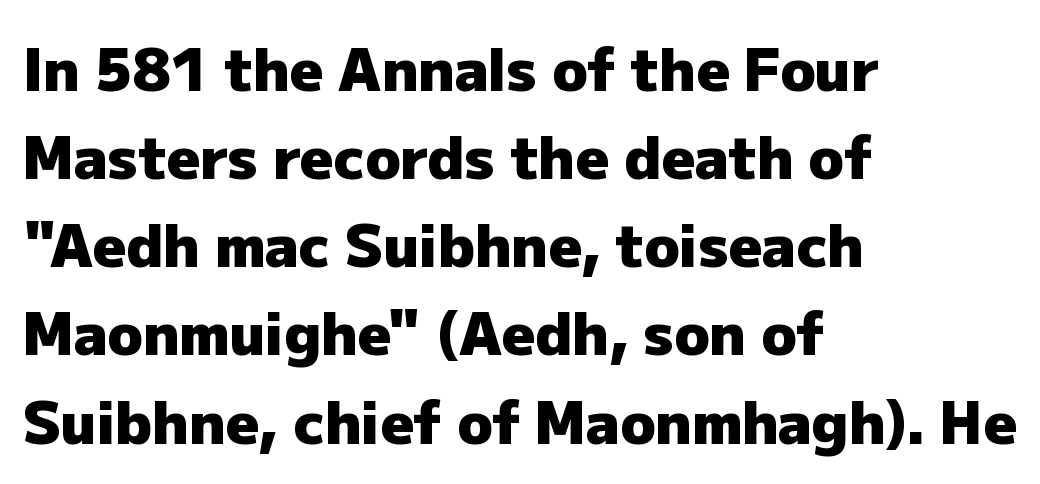
Q: Is the text bold? A: Yes.
Q: Is the text italic (slanted)? A: No, it is upright.
Q: Is the typeface a serif or a sans-serif typeface? A: Sans-serif.
Q: Is the text underlined? A: No.
Q: How is the paragraph aligned? A: Left-aligned.
Q: Is the spacing between letters normal or unusually wide? A: Normal.
Q: Is the spacing between lines tight, normal or loose? A: Normal.
Q: Width (condensed, normal, or wide)? A: Normal.
Q: Stroke contrast? A: Low.
Q: x-height? A: Medium.
Q: Monospaced? A: No.
